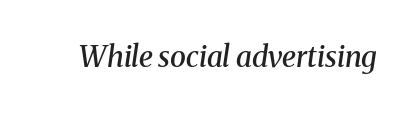
The image shows 29 px semibold serif type, italic (leaning right); set normal letter spacing, not underlined; medium stroke contrast and a medium x-height.
